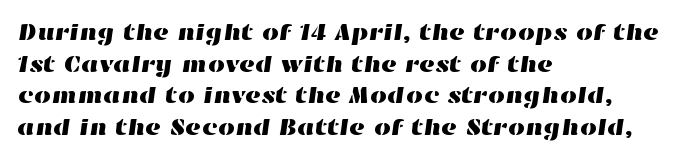
Students, observe: this is what conventionally led text looks like. Glyph-to-glyph distance matches everyday printed text. The lines are quadded left. The strip under each line holds only bare page.
